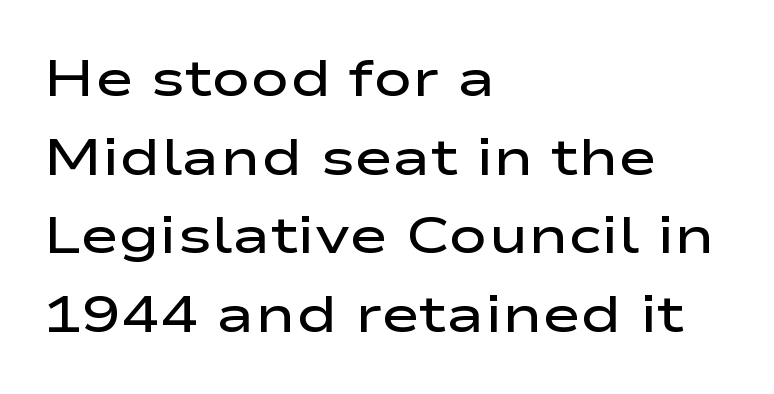
The image shows 52 px semibold, wide sans-serif type, upright; set left-aligned, normal line spacing (1.51x), normal letter spacing, not underlined; low stroke contrast and a medium x-height.
